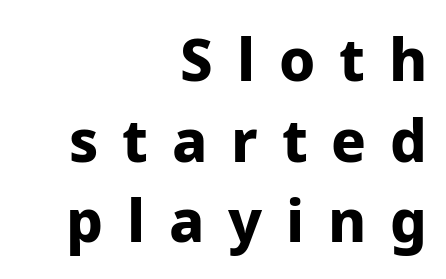
{"serif": "no", "italic": "no", "bold": "yes", "weight": "bold", "width": "normal", "stroke_contrast": "low", "x_height": "medium", "monospaced": "no", "underline": "no", "align": "right", "line_spacing": "normal", "line_spacing_ratio": 1.39, "letter_spacing": "wide", "letter_spacing_em": 0.41, "glyph_px": 58}
